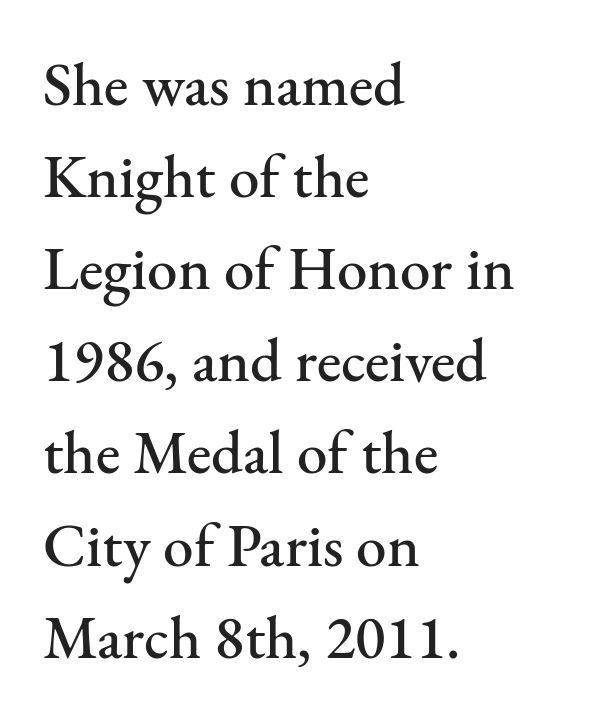
Q: Is the text italic (slanted)? A: No, it is upright.
Q: Is the typeface a serif or a sans-serif typeface? A: Serif.
Q: Is the text underlined? A: No.
Q: How is the paragraph aligned? A: Left-aligned.
Q: Is the spacing between letters normal or unusually wide? A: Normal.
Q: Is the spacing between lines tight, normal or loose? A: Normal.
Q: Width (condensed, normal, or wide)? A: Normal.
Q: Stroke contrast? A: Medium.
Q: x-height? A: Small.
Q: Monospaced? A: No.
